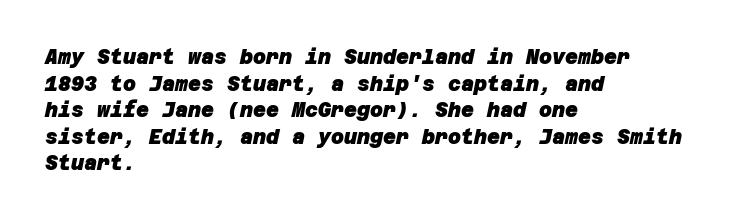
Q: Is the text bold? A: Yes.
Q: Is the text underlined? A: No.
Q: How is the paragraph aligned? A: Left-aligned.
Q: Is the spacing between letters normal or unusually wide? A: Normal.
Q: Is the spacing between lines tight, normal or loose? A: Normal.
